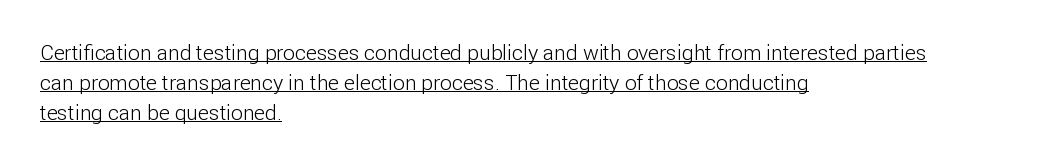
A rule runs beneath these lines of type. When letters stand straight like this, we call the style roman or upright. Tracking value appears to be zero — textbook default spacing. These lines sit exactly where default settings would place them. Nothing heavy about these letters — not bold at all. Compared with a centered layout, this one pins lines to the left instead.
